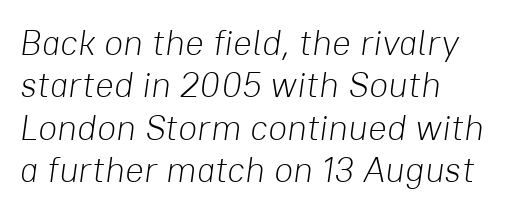
The image shows 35 px light type, italic (leaning right); set left-aligned, line spacing 1.21x, normal letter spacing, not underlined; low stroke contrast and a medium x-height.
